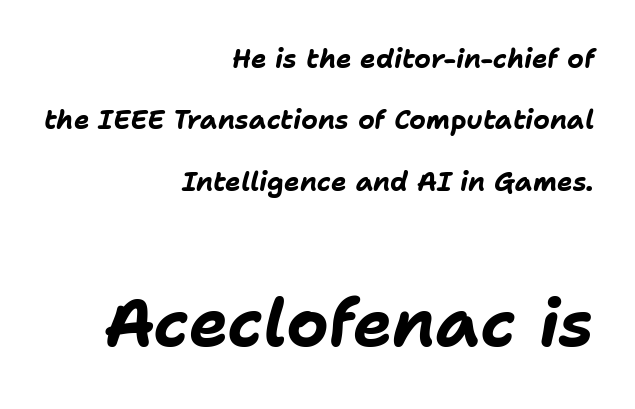
{"italic": "yes", "lean": "right", "slant_degrees": 11, "bold": "yes", "weight": "bold", "width": "normal", "stroke_contrast": "low", "x_height": "medium", "monospaced": "no", "underline": "no", "align": "right", "line_spacing": "loose", "line_spacing_ratio": 2.36, "letter_spacing": "normal", "letter_spacing_em": 0.0, "larger_block": "second", "size_ratio": 2.54, "glyph_px": 66}
